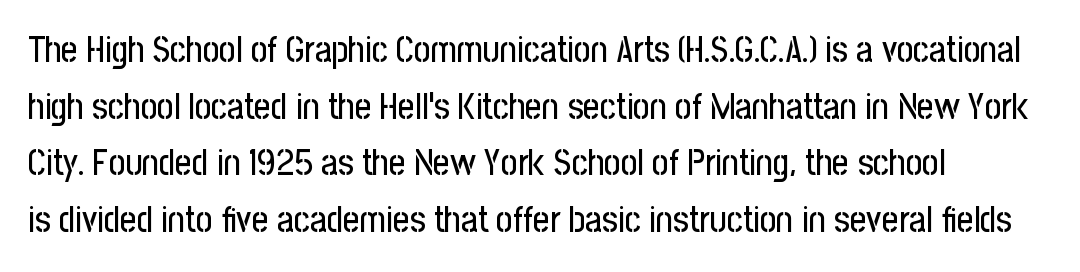
The image shows 36 px condensed sans-serif type, upright; set left-aligned, normal line spacing (1.57x), normal letter spacing, not underlined; low stroke contrast and a medium x-height.
